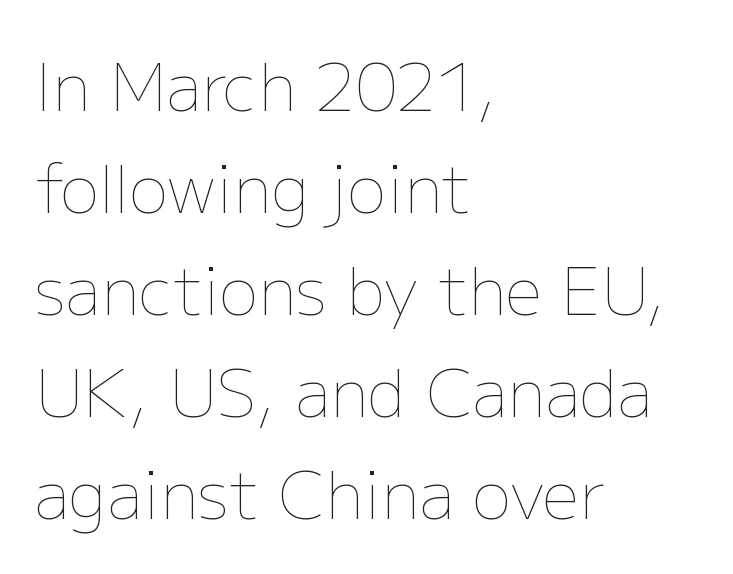
{"italic": "no", "bold": "no", "weight": "thin", "width": "normal", "stroke_contrast": "low", "x_height": "medium", "monospaced": "no", "underline": "no", "align": "left", "line_spacing": "normal", "line_spacing_ratio": 1.57, "letter_spacing": "normal", "letter_spacing_em": 0.0, "glyph_px": 65}
